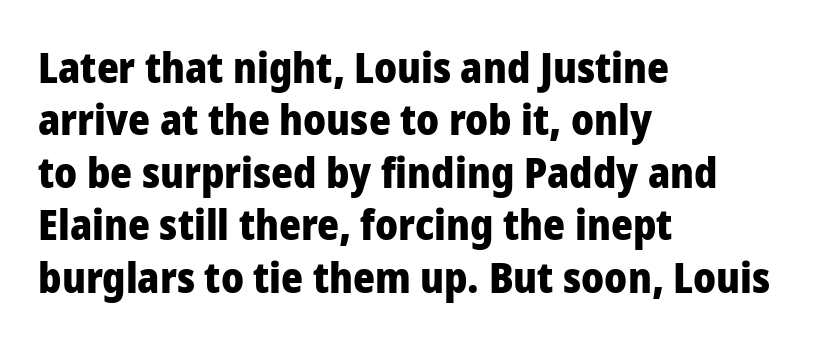
{"serif": "no", "italic": "no", "bold": "yes", "weight": "heavy", "width": "normal", "stroke_contrast": "low", "x_height": "medium", "monospaced": "no", "underline": "no", "align": "left", "line_spacing": "normal", "line_spacing_ratio": 1.25, "letter_spacing": "normal", "letter_spacing_em": 0.0, "glyph_px": 42}
